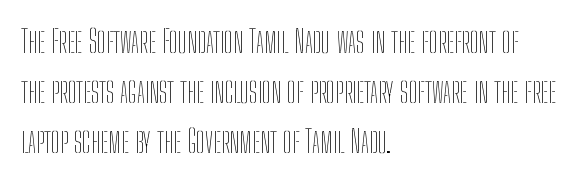
The image shows 32 px thin, condensed type, upright; set left-aligned, normal line spacing (1.56x), normal letter spacing, not underlined; low stroke contrast and a medium x-height.
